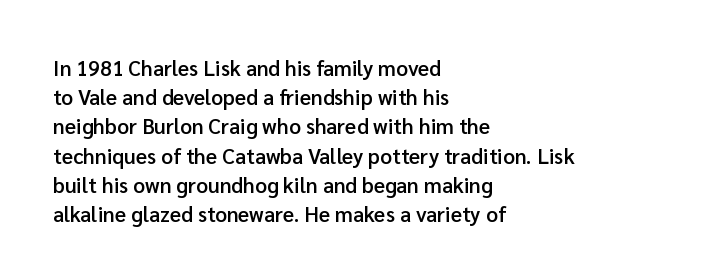
Q: Is the text bold? A: Semi-bold.
Q: Is the text italic (slanted)? A: No, it is upright.
Q: Is the text underlined? A: No.
Q: How is the paragraph aligned? A: Left-aligned.
Q: Is the spacing between letters normal or unusually wide? A: Normal.
Q: Is the spacing between lines tight, normal or loose? A: Normal.
